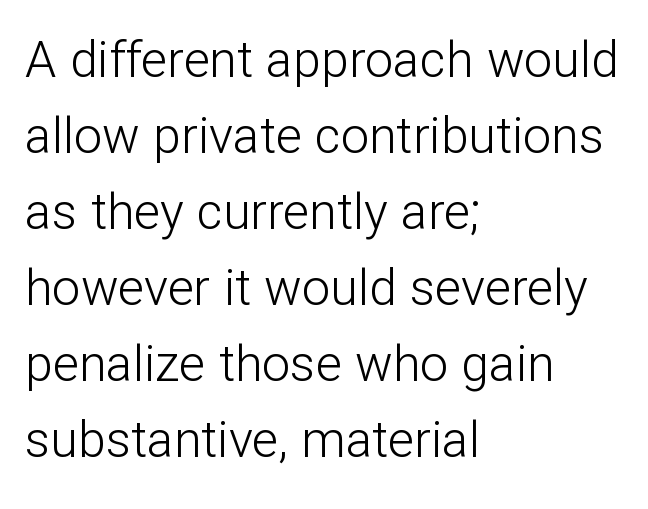
Q: Is the text bold? A: No.
Q: Is the text italic (slanted)? A: No, it is upright.
Q: Is the typeface a serif or a sans-serif typeface? A: Sans-serif.
Q: Is the text underlined? A: No.
Q: How is the paragraph aligned? A: Left-aligned.
Q: Is the spacing between letters normal or unusually wide? A: Normal.
Q: Is the spacing between lines tight, normal or loose? A: Normal.
Q: Width (condensed, normal, or wide)? A: Normal.
Q: Stroke contrast? A: Low.
Q: x-height? A: Medium.
Q: Monospaced? A: No.
